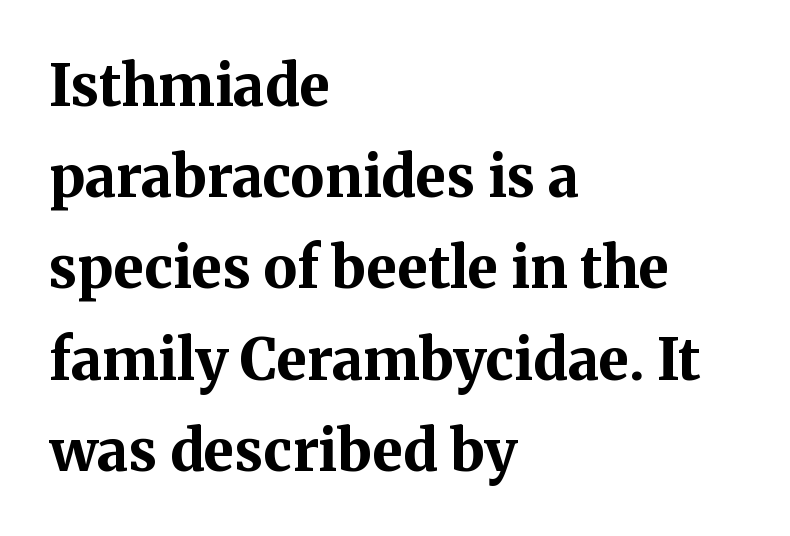
{"serif": "yes", "italic": "no", "bold": "yes", "weight": "bold", "width": "normal", "stroke_contrast": "medium", "x_height": "medium", "monospaced": "no", "underline": "no", "align": "left", "line_spacing": "normal", "line_spacing_ratio": 1.6, "letter_spacing": "normal", "letter_spacing_em": 0.0, "glyph_px": 57}
